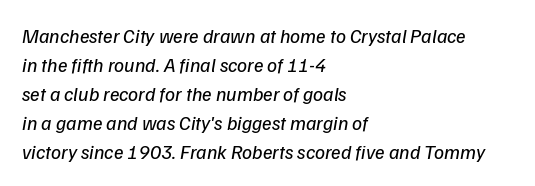
Does the leading feel generous? No, just average. A clean baseline with only descenders dipping below it. The strokes carry an ordinary text weight at most. Horizontally, the lines are justified to the leading edge only.
